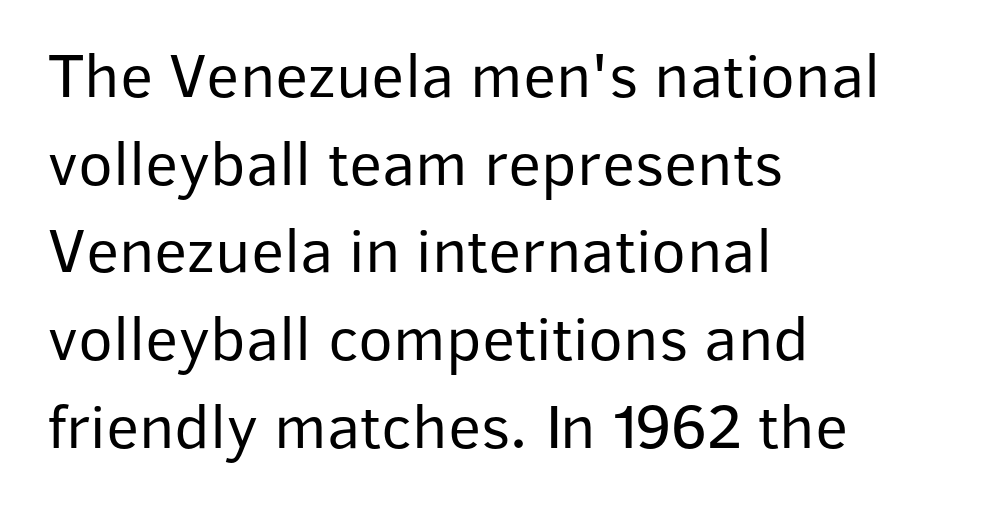
Q: Is the text bold? A: No.
Q: Is the text italic (slanted)? A: No, it is upright.
Q: Is the typeface a serif or a sans-serif typeface? A: Sans-serif.
Q: Is the text underlined? A: No.
Q: How is the paragraph aligned? A: Left-aligned.
Q: Is the spacing between letters normal or unusually wide? A: Normal.
Q: Is the spacing between lines tight, normal or loose? A: Normal.
Q: Width (condensed, normal, or wide)? A: Normal.
Q: Stroke contrast? A: Low.
Q: x-height? A: Medium.
Q: Monospaced? A: No.
